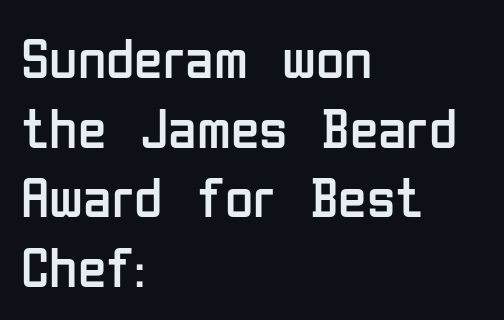
The letters carry no serifs — their stems end cleanly without finishing strokes. The lettering holds an erect, upright posture throughout. The letters sit at their default tracking, neither squeezed nor spread. Each letter keeps its own natural width here, so spacing adapts to shape. The letterforms sit at book weight or below. Glance below the letters and you will spot only blank space.
